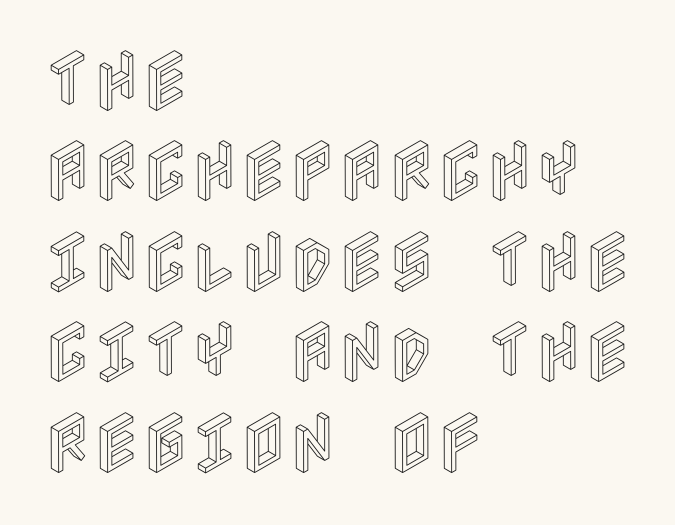
The image shows 67 px condensed type, upright; set left-aligned, normal line spacing (1.35x), normal letter spacing, not underlined; a large x-height.
